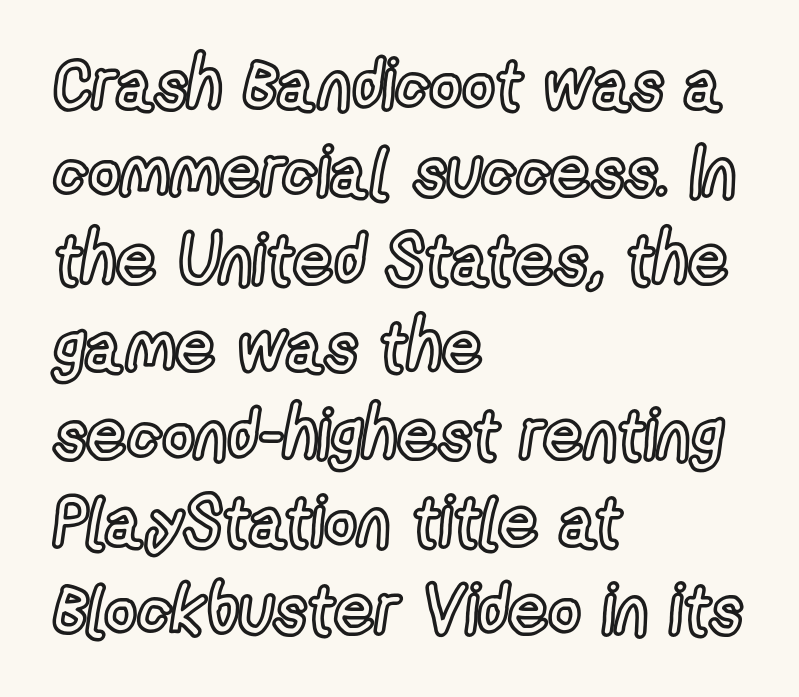
Q: Is the text italic (slanted)? A: Yes.
Q: Is the text underlined? A: No.
Q: How is the paragraph aligned? A: Left-aligned.
Q: Is the spacing between letters normal or unusually wide? A: Normal.
Q: Is the spacing between lines tight, normal or loose? A: Normal.
Q: Width (condensed, normal, or wide)? A: Condensed.
Q: x-height? A: Medium.
Q: Monospaced? A: No.
